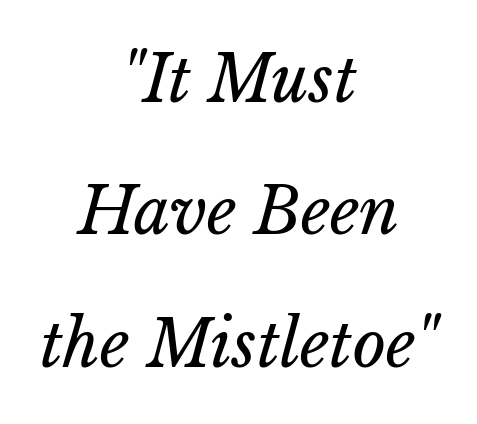
The image shows 64 px regular-weight type, italic (leaning right); set centered, loose line spacing (2.07x), normal letter spacing, not underlined; low stroke contrast and a medium x-height.
